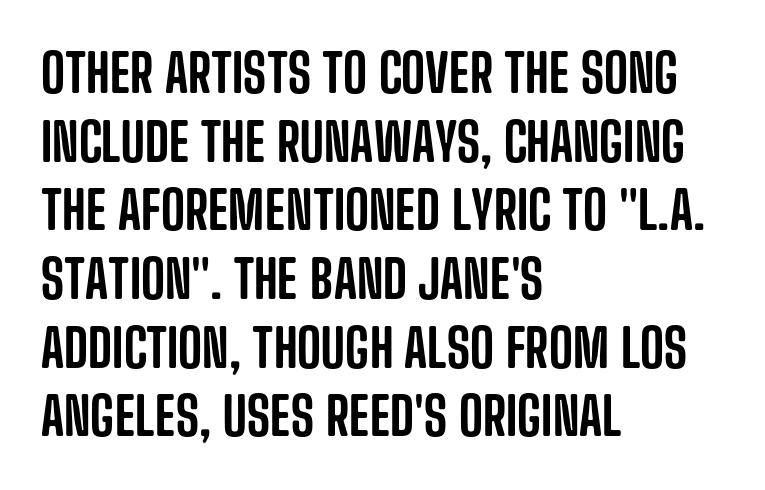
The image shows 52 px condensed sans-serif type, upright; set left-aligned, normal line spacing (1.32x), normal letter spacing, not underlined; low stroke contrast and a large x-height.
